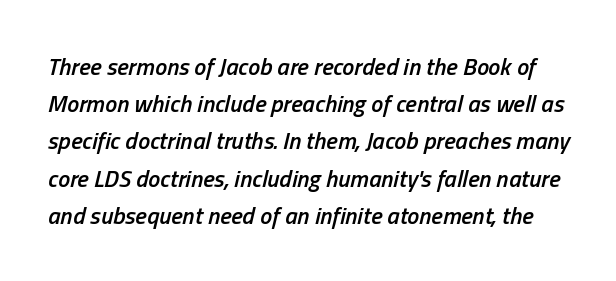
The image shows 24 px text type, italic (leaning right); set normal line spacing (1.55x), normal letter spacing, not underlined.
